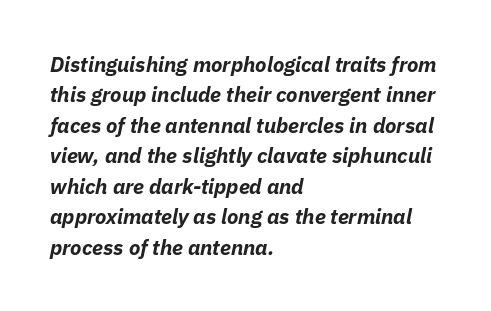
Q: Is the text bold? A: Yes.
Q: Is the text italic (slanted)? A: Yes, it leans right by about 11 degrees.
Q: Is the text underlined? A: No.
Q: How is the paragraph aligned? A: Left-aligned.
Q: Is the spacing between letters normal or unusually wide? A: Normal.
Q: Is the spacing between lines tight, normal or loose? A: Normal.
